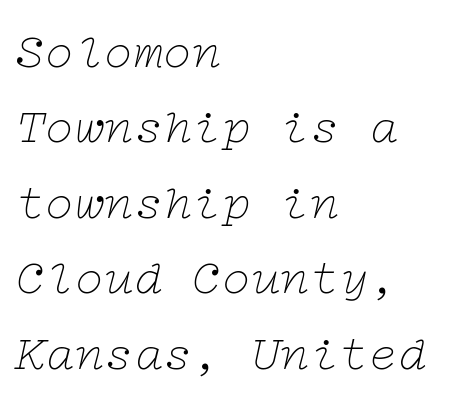
Q: Is the text bold? A: No.
Q: Is the text italic (slanted)? A: Yes, it leans right by about 12 degrees.
Q: Is the typeface a serif or a sans-serif typeface? A: Serif.
Q: Is the text underlined? A: No.
Q: How is the paragraph aligned? A: Left-aligned.
Q: Is the spacing between letters normal or unusually wide? A: Normal.
Q: Is the spacing between lines tight, normal or loose? A: Normal.
Q: Width (condensed, normal, or wide)? A: Wide.
Q: Stroke contrast? A: Low.
Q: x-height? A: Medium.
